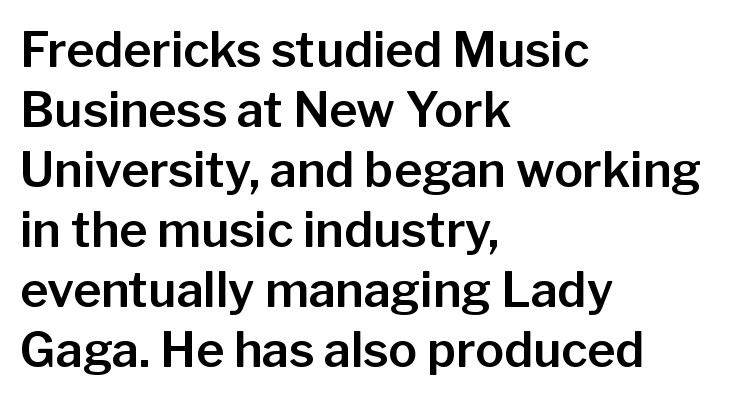
The image shows 48 px sans-serif type, upright; set left-aligned, normal line spacing (1.25x), normal letter spacing, not underlined; low stroke contrast and a medium x-height.
